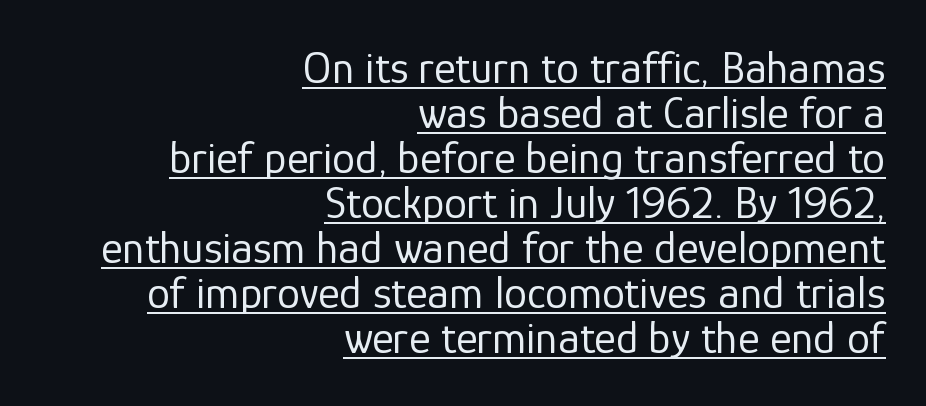
No italicization has been applied; the sample stays upright. The gaps between neighbouring characters are ordinary and unremarkable. Counters stay open thanks to moderate or lighter strokes. Font category for this specimen: sans-serif. Caption: lettering with a line underneath.
